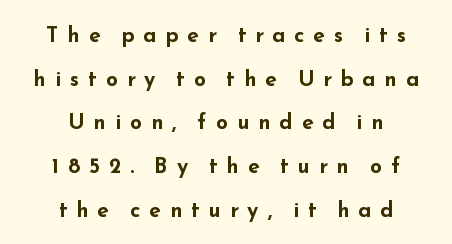
{"italic": "no", "bold": "yes", "underline": "no", "align": "center", "line_spacing": "loose", "line_spacing_ratio": 2.08, "letter_spacing": "wide", "letter_spacing_em": 0.43, "glyph_px": 21}
